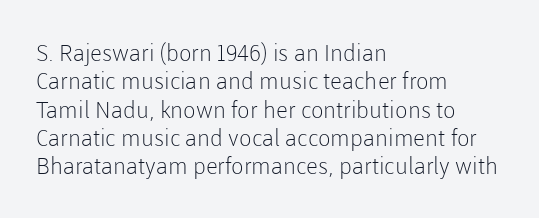
Q: Is the text bold? A: No.
Q: Is the text italic (slanted)? A: No, it is upright.
Q: Is the text underlined? A: No.
Q: How is the paragraph aligned? A: Left-aligned.
Q: Is the spacing between letters normal or unusually wide? A: Normal.
